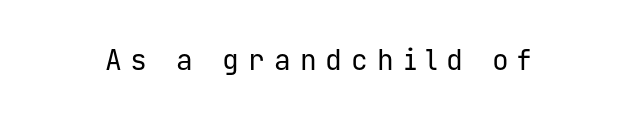
The image shows 28 px regular-weight sans-serif type, upright, monospaced; set unusually wide letter spacing (+0.32 em), not underlined; low stroke contrast and a medium x-height.
